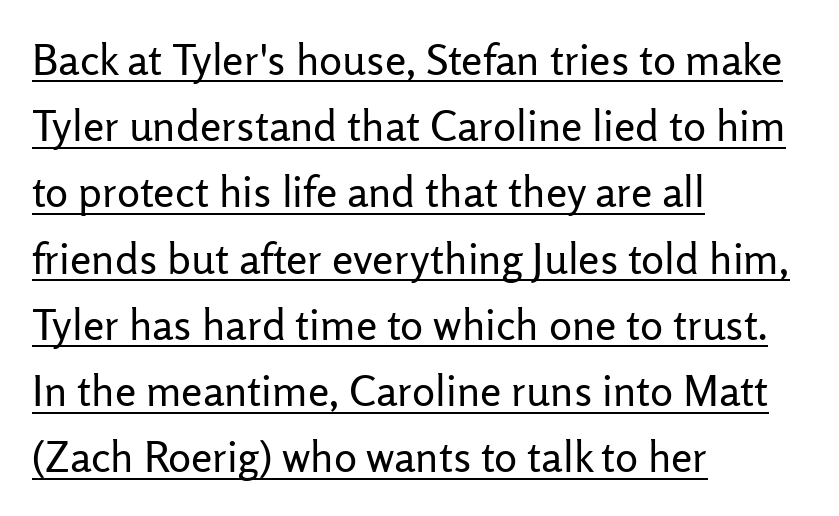
{"serif": "no", "italic": "no", "bold": "no", "weight": "regular", "width": "normal", "stroke_contrast": "low", "x_height": "medium", "monospaced": "no", "underline": "yes", "align": "left", "line_spacing": "normal", "line_spacing_ratio": 1.54, "letter_spacing": "normal", "letter_spacing_em": 0.0, "glyph_px": 43}
